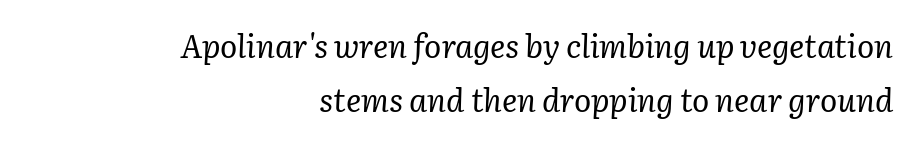
Characters follow at the spacing the type designer built in. The typesetting does not lean heavy: it is not bold. Is this a fixed-width face? No — the glyphs have proportional, varying widths. Anything drawn beneath the words? Only blank space. Successive baselines arrive at the customary interval.
